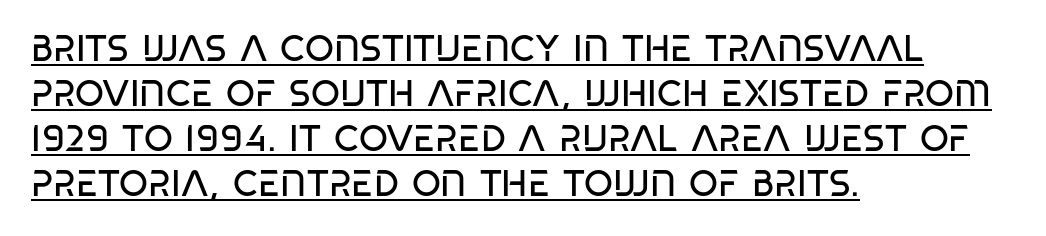
{"serif": "no", "italic": "no", "bold": "no", "weight": "regular", "width": "condensed", "stroke_contrast": "low", "x_height": "large", "monospaced": "no", "underline": "yes", "align": "left", "line_spacing_ratio": 1.22, "letter_spacing": "normal", "letter_spacing_em": 0.0, "glyph_px": 37}
